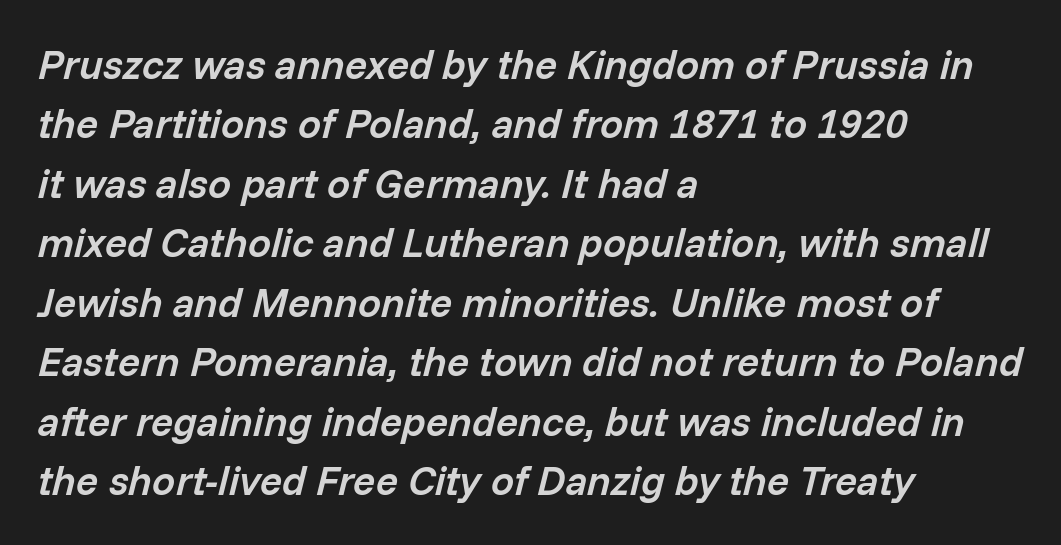
{"italic": "yes", "lean": "right", "slant_degrees": 14, "bold": "semi", "weight": "semibold", "width": "normal", "stroke_contrast": "low", "x_height": "medium", "monospaced": "no", "underline": "no", "align": "left", "line_spacing": "normal", "line_spacing_ratio": 1.45, "letter_spacing": "normal", "letter_spacing_em": 0.0, "glyph_px": 41}
